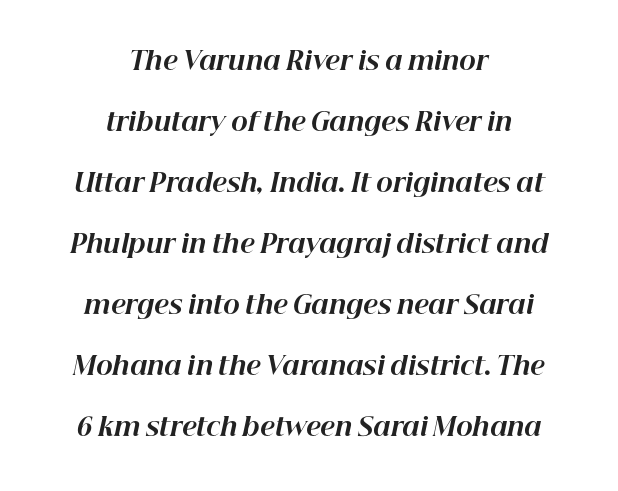
The image shows 25 px bold type, italic (leaning right); set centered, loose line spacing (2.44x), normal letter spacing, not underlined.
